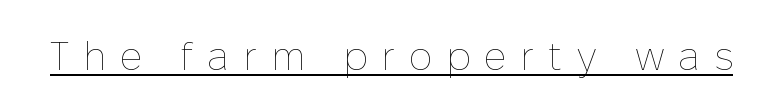
{"italic": "no", "bold": "no", "weight": "thin", "width": "normal", "stroke_contrast": "low", "x_height": "medium", "monospaced": "no", "underline": "yes", "letter_spacing": "wide", "letter_spacing_em": 0.35, "glyph_px": 39}
